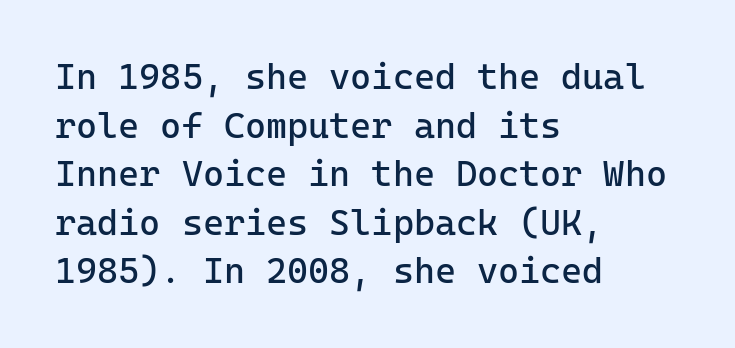
Classification — sans serif. The lines sit at an ordinary, default distance from one another. The font is comparable to plain body text, perhaps lighter. Casual observation: everything's shoved over to the left.
